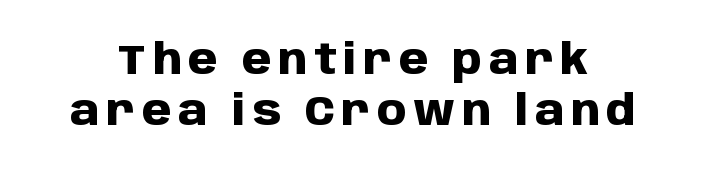
The image shows 42 px heavy sans-serif type, upright; set line spacing 1.22x, not underlined; low stroke contrast and a large x-height.
